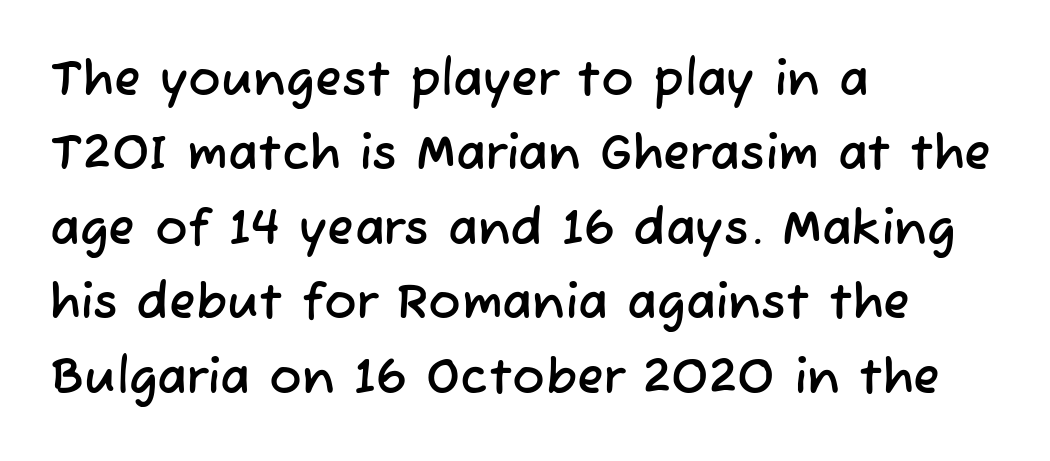
{"serif": "no", "width": "normal", "stroke_contrast": "low", "x_height": "medium", "monospaced": "no", "underline": "no", "align": "left", "line_spacing": "normal", "line_spacing_ratio": 1.52, "letter_spacing": "normal", "letter_spacing_em": 0.0, "glyph_px": 49}
